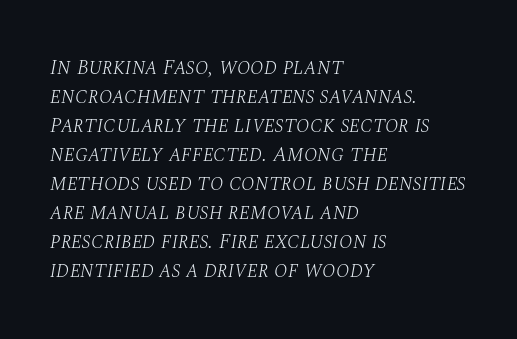
Q: Is the text bold? A: No.
Q: Is the text italic (slanted)? A: Yes, it leans right by about 10 degrees.
Q: Is the text underlined? A: No.
Q: How is the paragraph aligned? A: Left-aligned.
Q: Is the spacing between letters normal or unusually wide? A: Normal.
Q: Is the spacing between lines tight, normal or loose? A: Normal.
